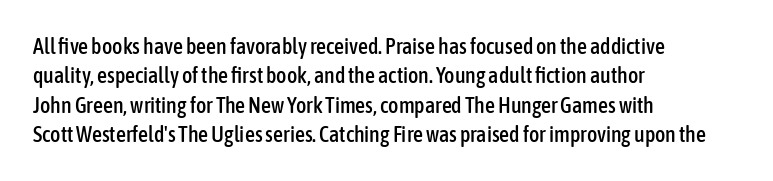
Q: Is the text italic (slanted)? A: No, it is upright.
Q: Is the text underlined? A: No.
Q: How is the paragraph aligned? A: Left-aligned.
Q: Is the spacing between letters normal or unusually wide? A: Normal.
Q: Is the spacing between lines tight, normal or loose? A: Normal.
